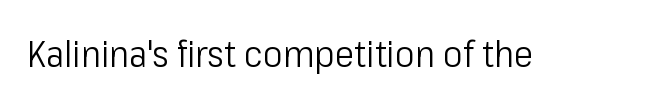
{"serif": "no", "italic": "no", "bold": "no", "weight": "light", "width": "condensed", "stroke_contrast": "low", "x_height": "medium", "monospaced": "no", "underline": "no", "letter_spacing": "normal", "letter_spacing_em": 0.0, "glyph_px": 37}
